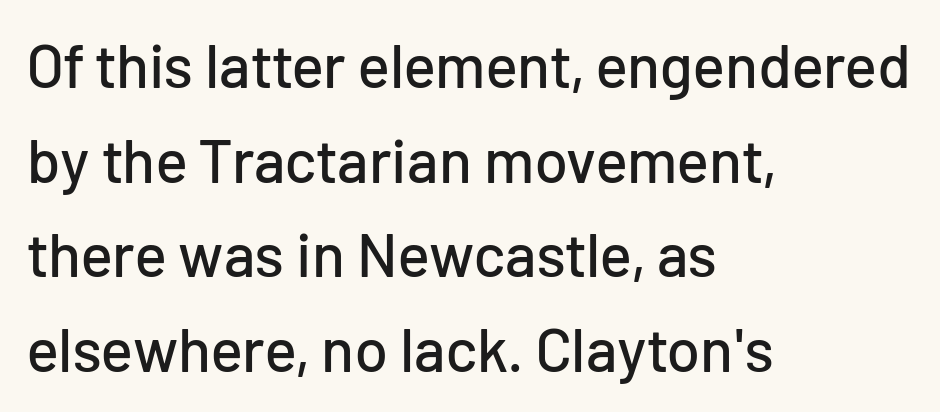
{"serif": "no", "italic": "no", "width": "normal", "stroke_contrast": "low", "x_height": "medium", "monospaced": "no", "underline": "no", "align": "left", "line_spacing": "normal", "line_spacing_ratio": 1.55, "letter_spacing": "normal", "letter_spacing_em": 0.0, "glyph_px": 61}
